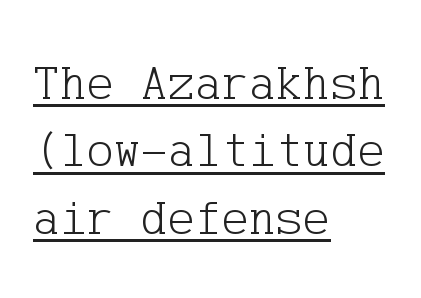
The image shows 51 px light serif type, upright; set left-aligned, normal line spacing (1.32x), normal letter spacing, underlined; low stroke contrast and a medium x-height.
